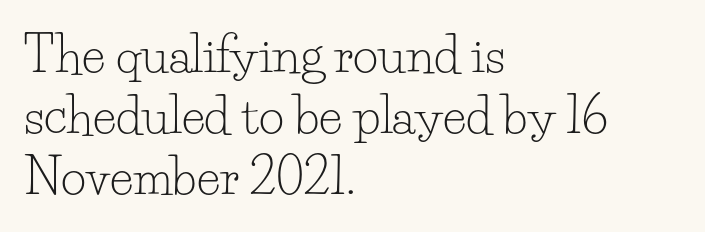
Q: Is the text bold? A: No.
Q: Is the text italic (slanted)? A: No, it is upright.
Q: Is the typeface a serif or a sans-serif typeface? A: Serif.
Q: Is the text underlined? A: No.
Q: How is the paragraph aligned? A: Left-aligned.
Q: Is the spacing between letters normal or unusually wide? A: Normal.
Q: Is the spacing between lines tight, normal or loose? A: Normal.
Q: Width (condensed, normal, or wide)? A: Normal.
Q: Stroke contrast? A: Low.
Q: x-height? A: Small.
Q: Monospaced? A: No.
